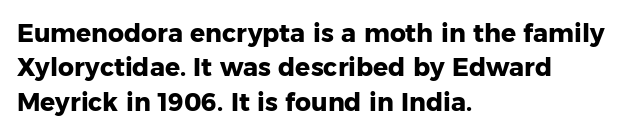
The image shows 25 px bold type, upright; set left-aligned, normal line spacing (1.38x), normal letter spacing, not underlined.
